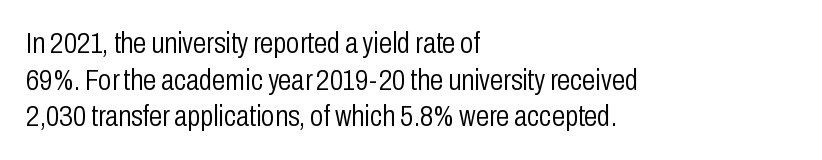
Q: Is the text bold? A: No.
Q: Is the text italic (slanted)? A: No, it is upright.
Q: Is the typeface a serif or a sans-serif typeface? A: Sans-serif.
Q: Is the text underlined? A: No.
Q: How is the paragraph aligned? A: Left-aligned.
Q: Is the spacing between letters normal or unusually wide? A: Normal.
Q: Width (condensed, normal, or wide)? A: Condensed.
Q: Stroke contrast? A: Low.
Q: x-height? A: Medium.
Q: Monospaced? A: No.
